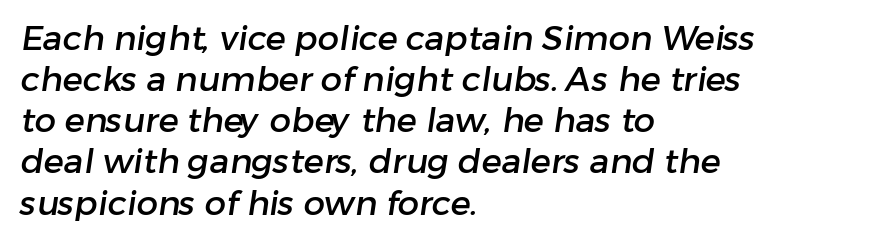
Q: Is the typeface a serif or a sans-serif typeface? A: Sans-serif.
Q: Is the text underlined? A: No.
Q: How is the paragraph aligned? A: Left-aligned.
Q: Is the spacing between letters normal or unusually wide? A: Normal.
Q: Width (condensed, normal, or wide)? A: Normal.
Q: Stroke contrast? A: Low.
Q: x-height? A: Medium.
Q: Monospaced? A: No.
